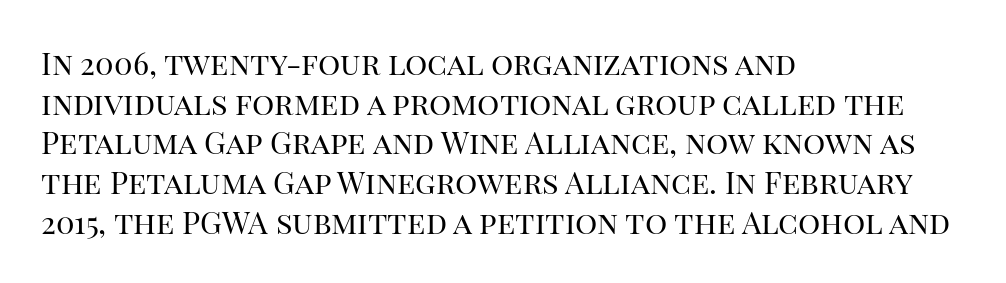
{"serif": "yes", "italic": "no", "bold": "no", "weight": "regular", "width": "normal", "stroke_contrast": "high", "x_height": "large", "monospaced": "no", "underline": "no", "align": "left", "line_spacing": "normal", "line_spacing_ratio": 1.28, "letter_spacing": "normal", "letter_spacing_em": 0.0, "glyph_px": 31}
